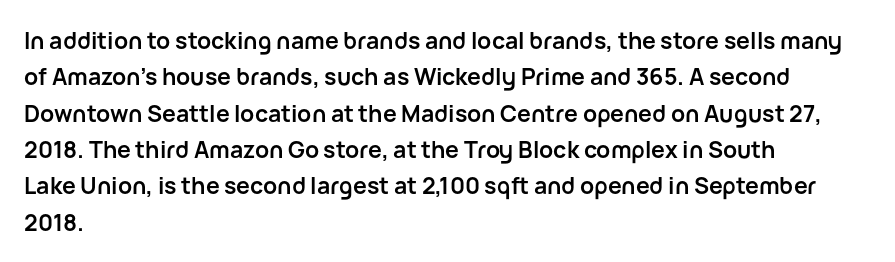
Q: Is the text bold? A: Yes.
Q: Is the text italic (slanted)? A: No, it is upright.
Q: Is the text underlined? A: No.
Q: How is the paragraph aligned? A: Left-aligned.
Q: Is the spacing between letters normal or unusually wide? A: Normal.
Q: Is the spacing between lines tight, normal or loose? A: Normal.
